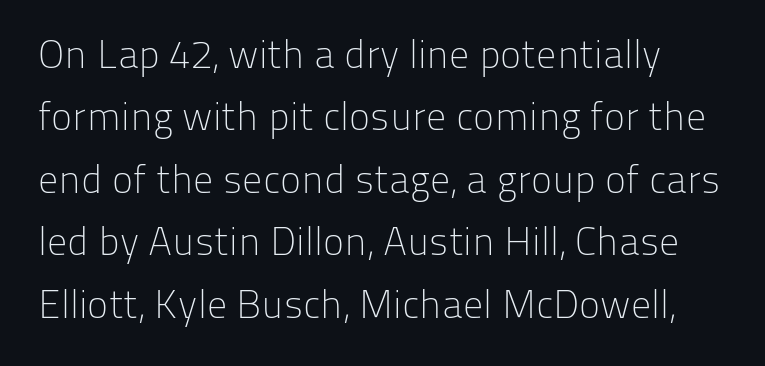
The image shows 40 px light sans-serif type, upright; set normal line spacing (1.56x), normal letter spacing, not underlined; low stroke contrast and a medium x-height.
